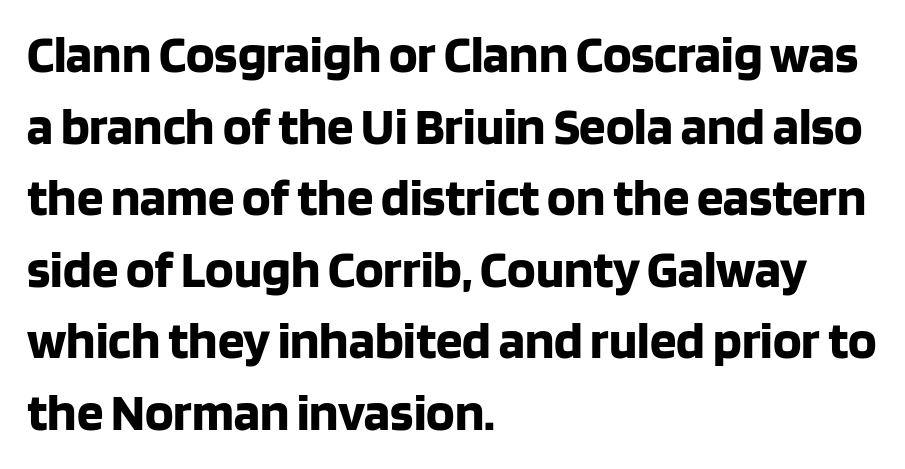
Q: Is the text bold? A: Yes.
Q: Is the text italic (slanted)? A: No, it is upright.
Q: Is the typeface a serif or a sans-serif typeface? A: Sans-serif.
Q: Is the text underlined? A: No.
Q: How is the paragraph aligned? A: Left-aligned.
Q: Is the spacing between letters normal or unusually wide? A: Normal.
Q: Is the spacing between lines tight, normal or loose? A: Normal.
Q: Width (condensed, normal, or wide)? A: Normal.
Q: Stroke contrast? A: Low.
Q: x-height? A: Large.
Q: Monospaced? A: No.
